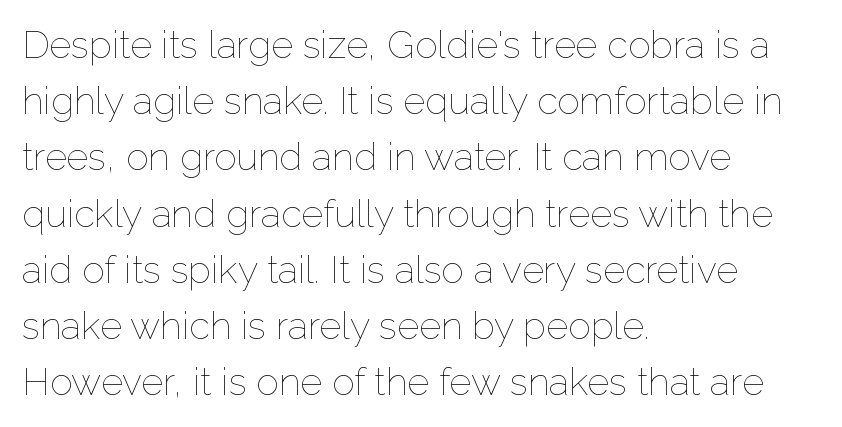
{"italic": "no", "bold": "no", "weight": "thin", "width": "normal", "stroke_contrast": "low", "x_height": "medium", "monospaced": "no", "underline": "no", "align": "left", "line_spacing": "normal", "line_spacing_ratio": 1.48, "letter_spacing": "normal", "letter_spacing_em": 0.0, "glyph_px": 38}
